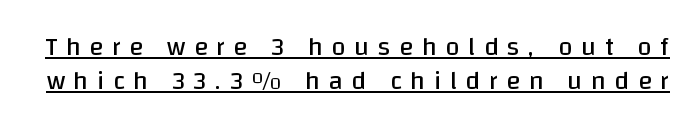
Q: Is the text bold? A: No.
Q: Is the text italic (slanted)? A: No, it is upright.
Q: Is the text underlined? A: Yes.
Q: Is the spacing between letters normal or unusually wide? A: Unusually wide.
Q: Is the spacing between lines tight, normal or loose? A: Normal.
